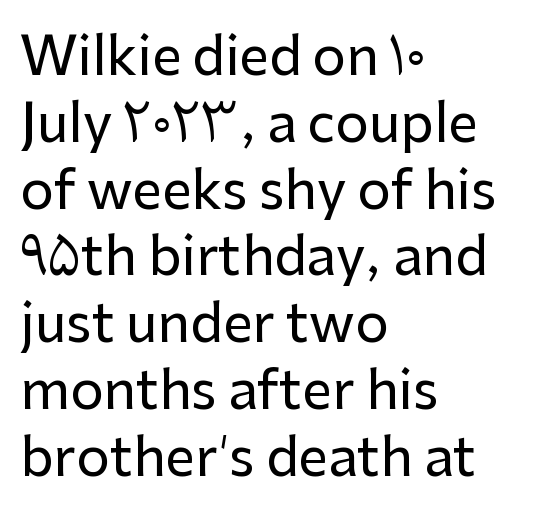
The image shows 53 px sans-serif type, upright; set left-aligned, normal line spacing (1.26x), normal letter spacing, not underlined; low stroke contrast and a medium x-height.
